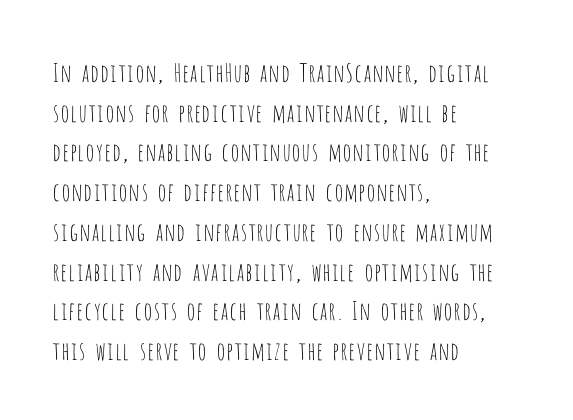
The image shows 25 px text type, upright; set left-aligned, normal line spacing (1.59x), normal letter spacing, not underlined.
